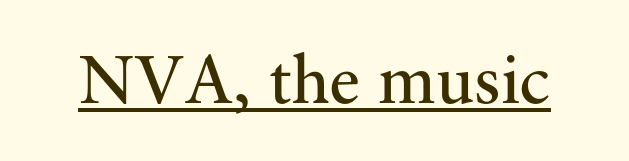
{"serif": "yes", "italic": "no", "bold": "no", "weight": "regular", "width": "normal", "stroke_contrast": "medium", "x_height": "small", "monospaced": "no", "underline": "yes", "letter_spacing": "normal", "letter_spacing_em": 0.0, "glyph_px": 70}
